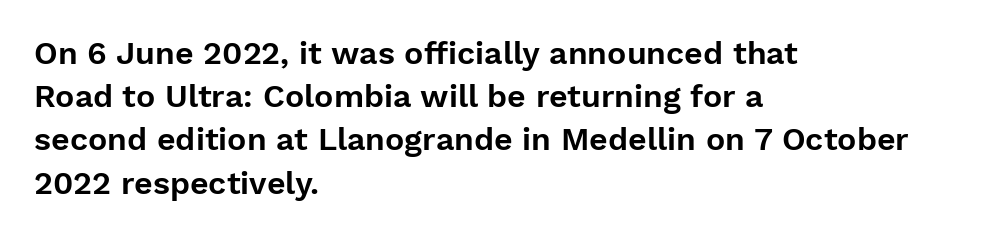
{"serif": "no", "italic": "no", "width": "normal", "stroke_contrast": "low", "x_height": "medium", "monospaced": "no", "underline": "no", "align": "left", "line_spacing": "normal", "line_spacing_ratio": 1.35, "letter_spacing": "normal", "letter_spacing_em": 0.0, "glyph_px": 32}
